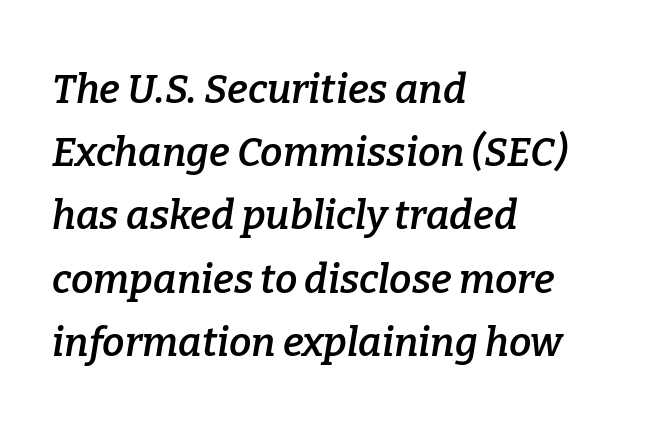
Notice how the passage keeps a crisp vertical edge on the left only. A clean baseline with only descenders dipping below it. A typesetter would call this proportional, since set widths differ per character. Check where the strokes stop: tiny serifs finish them off.
